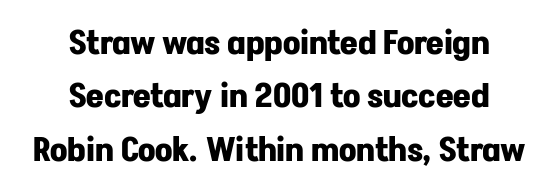
This sample uses plain, unmodified letter spacing. A typesetter would call this proportional, since set widths differ per character. The font family rendered here belongs to the sans-serif group. This sample uses an upright cut, with every glyph sitting square on the baseline.
